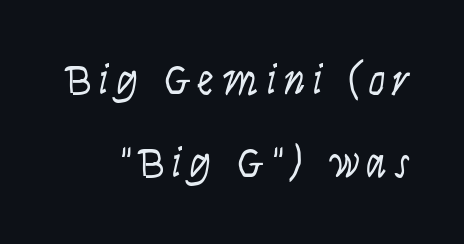
Q: Is the text bold? A: No.
Q: Is the text italic (slanted)? A: Yes.
Q: Is the typeface a serif or a sans-serif typeface? A: Sans-serif.
Q: Is the text underlined? A: No.
Q: Is the spacing between lines tight, normal or loose? A: Loose.
Q: Width (condensed, normal, or wide)? A: Condensed.
Q: Stroke contrast? A: Low.
Q: x-height? A: Large.
Q: Monospaced? A: No.
